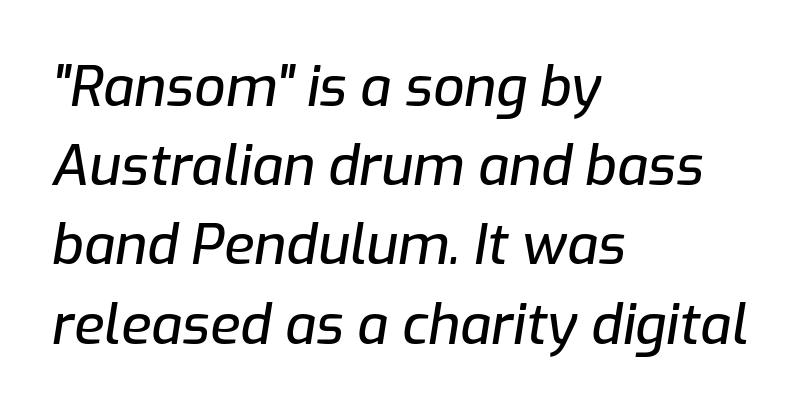
Vertical spacing — default. Proportional: the letters do not fall into vertical columns. Inter-character spacing is left at the font's built-in metrics. The rendering anchors every line to the left-hand side. The space directly below the letters is spotless. Slanted lettering throughout.
